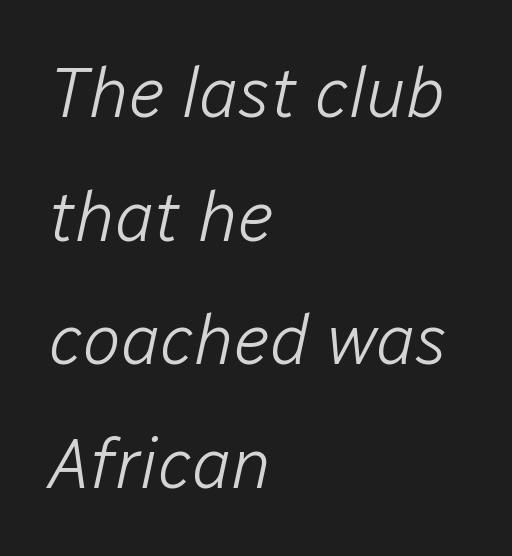
Q: Is the text bold? A: No.
Q: Is the text italic (slanted)? A: Yes, it leans right by about 12 degrees.
Q: Is the text underlined? A: No.
Q: How is the paragraph aligned? A: Left-aligned.
Q: Is the spacing between letters normal or unusually wide? A: Normal.
Q: Width (condensed, normal, or wide)? A: Normal.
Q: Stroke contrast? A: Low.
Q: x-height? A: Medium.
Q: Monospaced? A: No.
